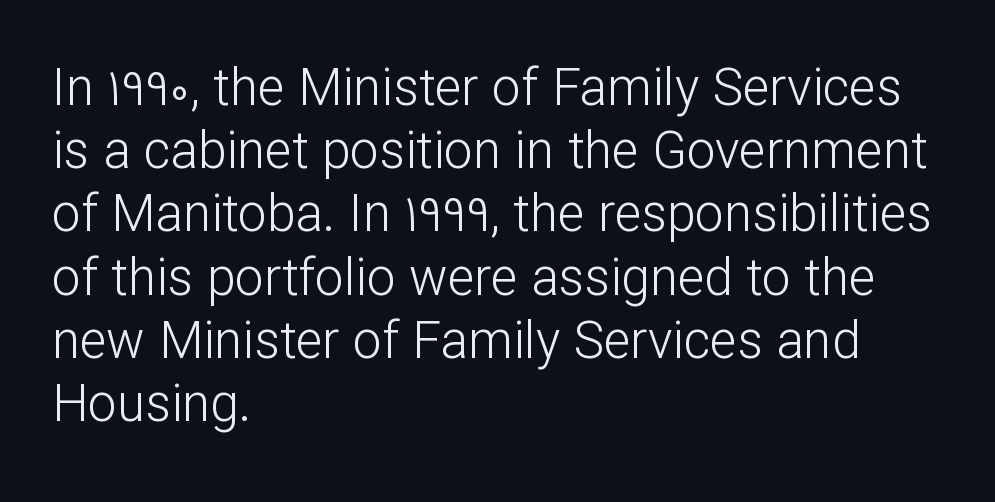
Q: Is the text bold? A: No.
Q: Is the text italic (slanted)? A: No, it is upright.
Q: Is the typeface a serif or a sans-serif typeface? A: Sans-serif.
Q: Is the text underlined? A: No.
Q: How is the paragraph aligned? A: Left-aligned.
Q: Is the spacing between letters normal or unusually wide? A: Normal.
Q: Width (condensed, normal, or wide)? A: Normal.
Q: Stroke contrast? A: Low.
Q: x-height? A: Medium.
Q: Monospaced? A: No.
